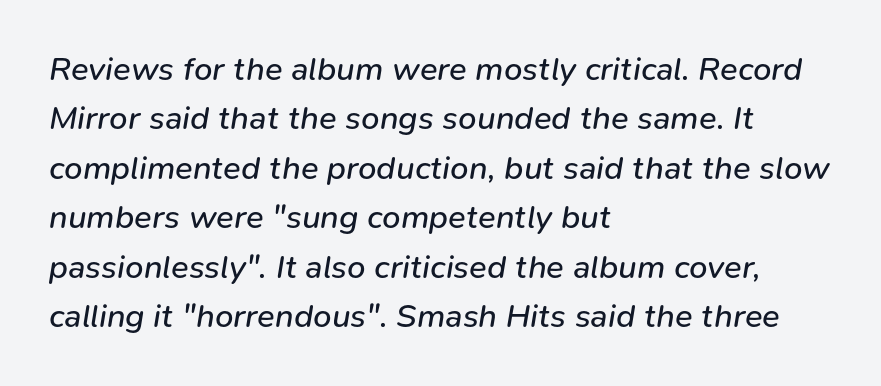
Q: Is the text bold? A: No.
Q: Is the text italic (slanted)? A: Yes, it leans right by about 9 degrees.
Q: Is the text underlined? A: No.
Q: How is the paragraph aligned? A: Left-aligned.
Q: Is the spacing between letters normal or unusually wide? A: Normal.
Q: Is the spacing between lines tight, normal or loose? A: Normal.
Q: Width (condensed, normal, or wide)? A: Normal.
Q: Stroke contrast? A: Low.
Q: x-height? A: Medium.
Q: Monospaced? A: No.
